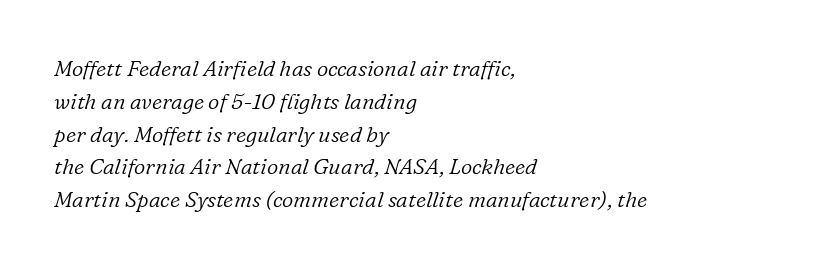
The image shows 22 px text type, italic (leaning right); set left-aligned, normal line spacing (1.49x), normal letter spacing, not underlined.
